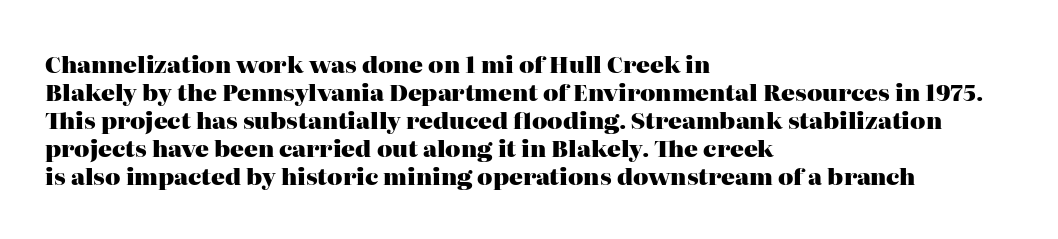
Q: Is the text bold? A: Yes.
Q: Is the text italic (slanted)? A: No, it is upright.
Q: Is the text underlined? A: No.
Q: How is the paragraph aligned? A: Left-aligned.
Q: Is the spacing between letters normal or unusually wide? A: Normal.
